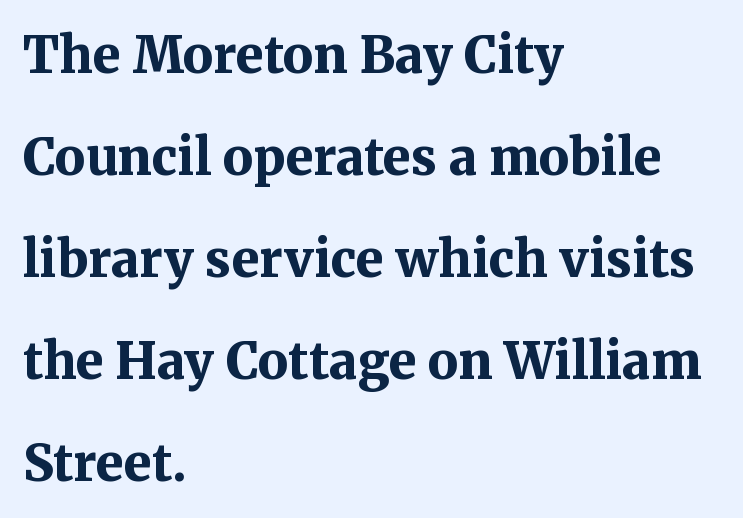
The rendering uses natural spacing where letterforms have individual widths. How are the letters spaced? Ordinarily, with no added tracking. The rendering anchors every line to the left-hand side. The lines are spread far apart with generous leading. Anything drawn beneath the words? Only blank space. The glyphs in this specimen are seriffed.
